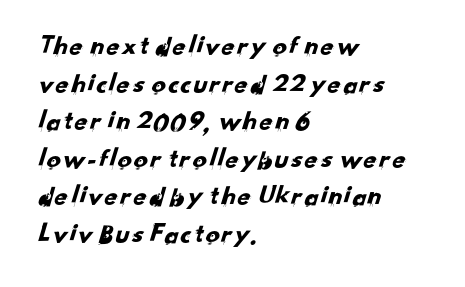
Each word holds together tightly as a unit, with standard inter-letter gaps. Note: no serifs on the glyphs. The setting favours the left margin, as ordinary paragraphs usually do. Type without underlining.
